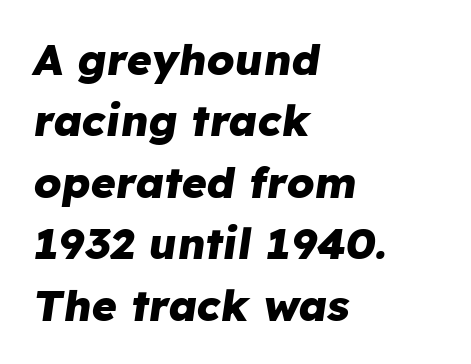
{"italic": "yes", "lean": "right", "slant_degrees": 8, "bold": "yes", "weight": "heavy", "width": "normal", "stroke_contrast": "low", "x_height": "medium", "monospaced": "no", "underline": "no", "align": "left", "line_spacing": "normal", "line_spacing_ratio": 1.43, "letter_spacing": "normal", "letter_spacing_em": 0.0, "glyph_px": 43}
